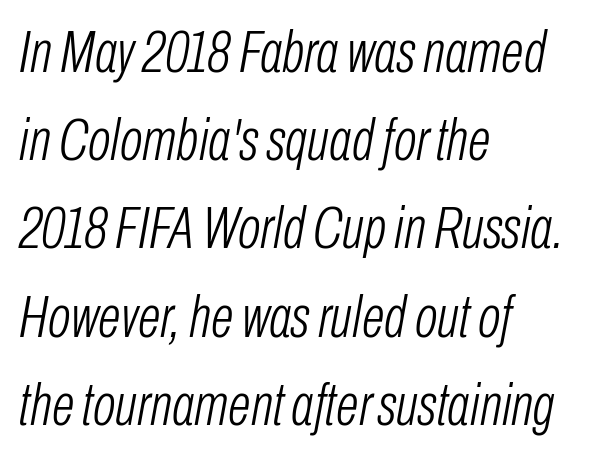
Q: Is the text bold? A: No.
Q: Is the text italic (slanted)? A: Yes, it leans right by about 10 degrees.
Q: Is the text underlined? A: No.
Q: How is the paragraph aligned? A: Left-aligned.
Q: Is the spacing between letters normal or unusually wide? A: Normal.
Q: Is the spacing between lines tight, normal or loose? A: Normal.
Q: Width (condensed, normal, or wide)? A: Condensed.
Q: Stroke contrast? A: Low.
Q: x-height? A: Medium.
Q: Monospaced? A: No.
